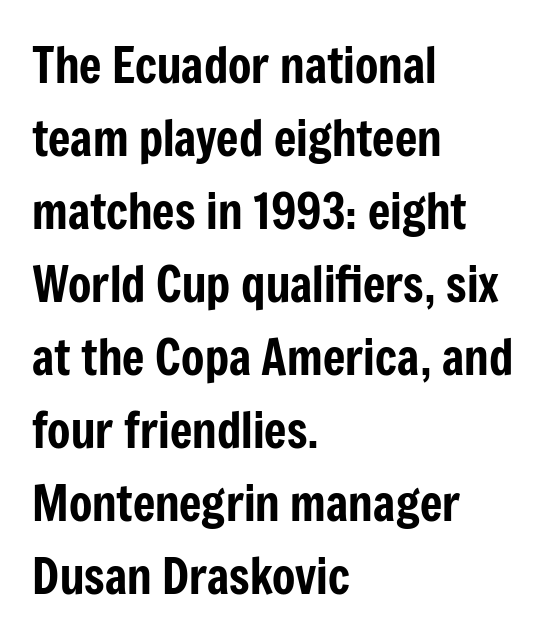
Q: Is the text italic (slanted)? A: No, it is upright.
Q: Is the typeface a serif or a sans-serif typeface? A: Sans-serif.
Q: Is the text underlined? A: No.
Q: How is the paragraph aligned? A: Left-aligned.
Q: Is the spacing between letters normal or unusually wide? A: Normal.
Q: Is the spacing between lines tight, normal or loose? A: Normal.
Q: Width (condensed, normal, or wide)? A: Condensed.
Q: Stroke contrast? A: Low.
Q: x-height? A: Medium.
Q: Monospaced? A: No.
